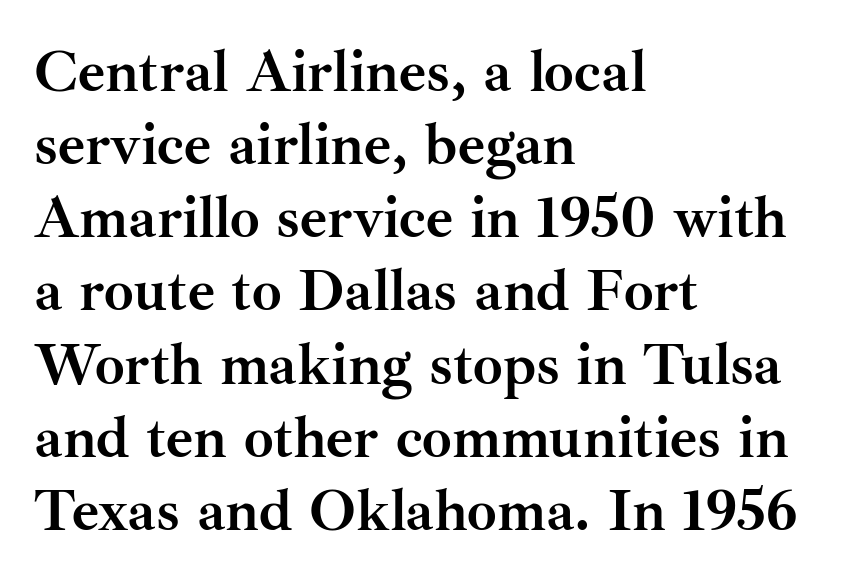
Words float on clear page, feet unadorned. Here the designer chose a conventional face with non-uniform glyph widths. Typographically, this falls in the serif category. The passage shown has conventional tracking throughout.
